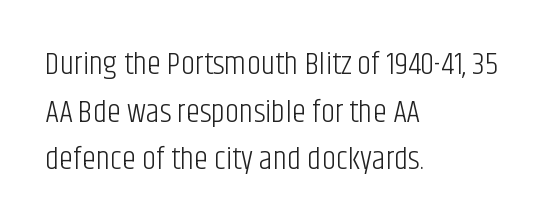
{"serif": "no", "italic": "no", "bold": "no", "weight": "light", "width": "condensed", "stroke_contrast": "low", "x_height": "large", "monospaced": "no", "underline": "no", "align": "left", "line_spacing": "normal", "line_spacing_ratio": 1.49, "letter_spacing": "normal", "letter_spacing_em": 0.0, "glyph_px": 32}
